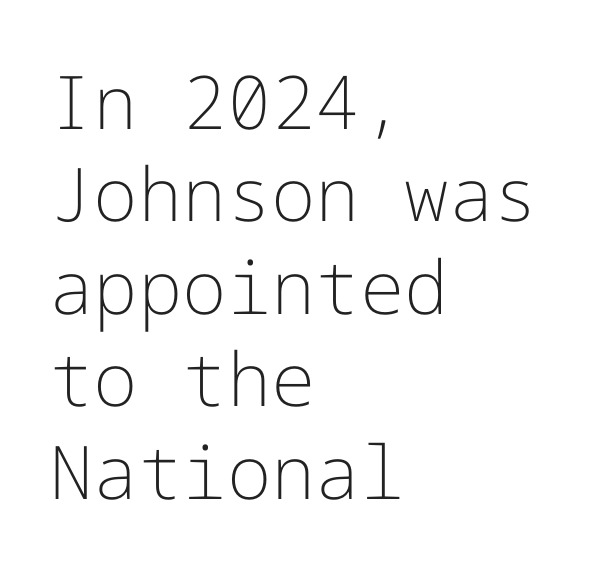
The axis of the letterforms is exactly vertical. The passage is arranged the way most books set body copy — flush left. The leading is moderate, giving the passage an even texture. The weight tops out at a normal text grade. Descenders hang freely into open space. In terms of letterform style, serifs are entirely absent.
